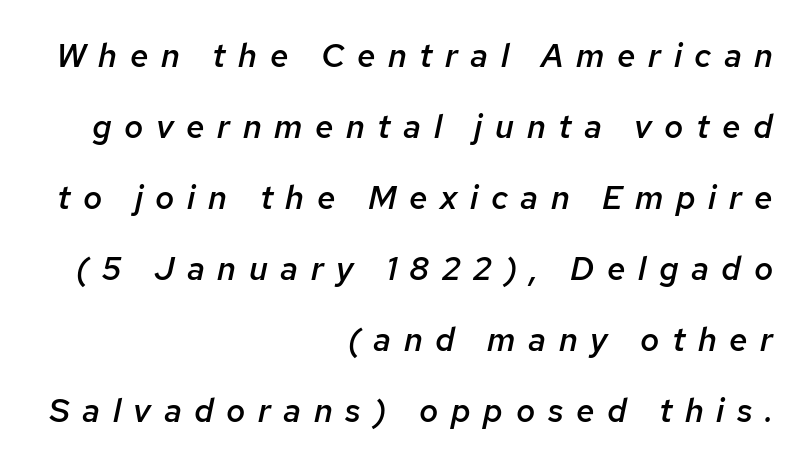
The passage shown is typed in a proportional face where columns would drift. The passage shown is not underscored anywhere. The setting favours the right margin, as signatures and pull-quotes sometimes do. The passage shown has open, widely tracked lettering throughout.
